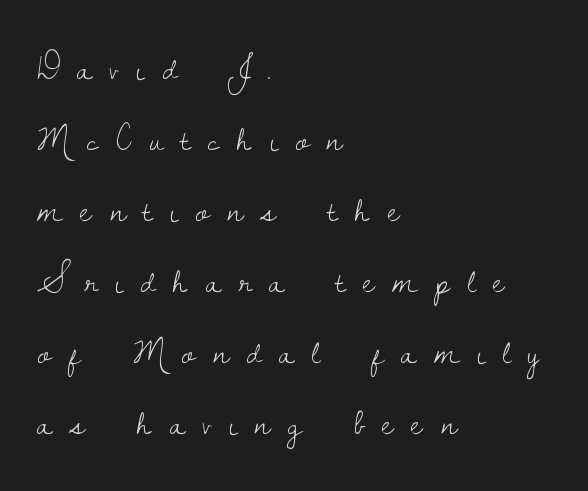
Descenders are the only things crossing below the line. Serif or sans? Serif — the stroke terminals have little feet. This sample has the flowing, uneven cadence of proportional lettering. Summary of weight: not heavy and not bold. A student would call this left alignment; a typographer would say flush left, rag right.
